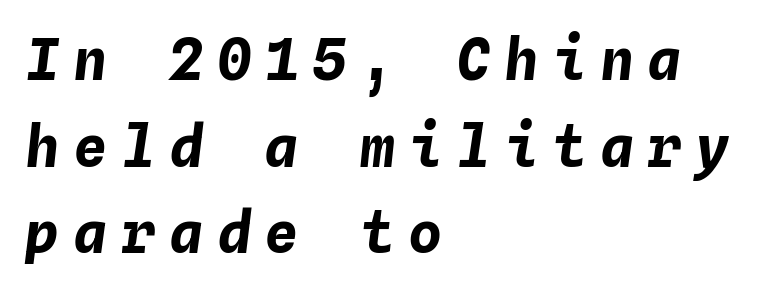
The image shows 57 px bold type, italic (leaning right), monospaced; set left-aligned, normal line spacing (1.52x), unusually wide letter spacing (+0.24 em), not underlined; low stroke contrast and a medium x-height.
